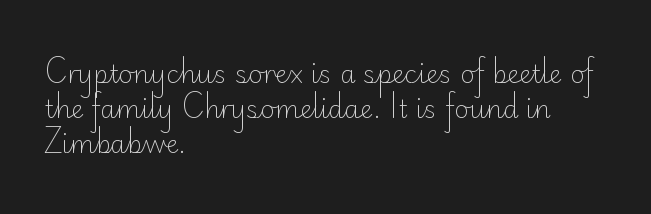
{"italic": "no", "bold": "no", "underline": "no", "align": "left", "line_spacing": "normal", "line_spacing_ratio": 1.41, "letter_spacing": "normal", "letter_spacing_em": 0.0, "glyph_px": 25}
